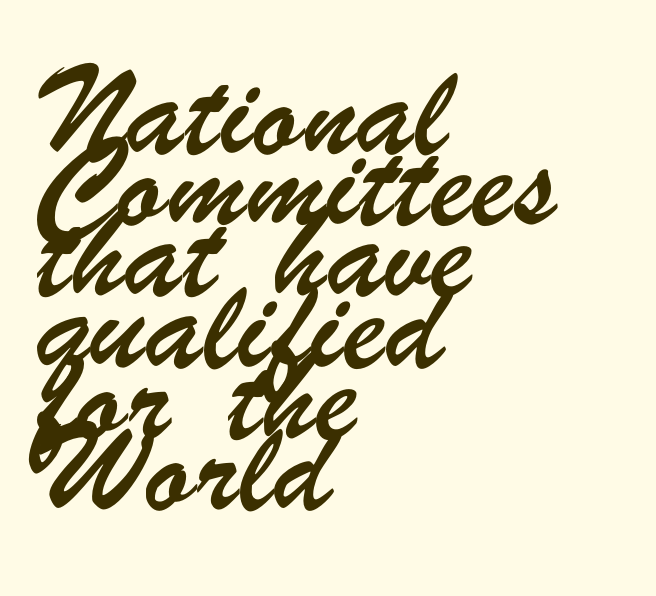
{"serif": "no", "width": "condensed", "stroke_contrast": "low", "x_height": "small", "monospaced": "no", "underline": "no", "align": "left", "line_spacing": "normal", "line_spacing_ratio": 1.25, "letter_spacing": "normal", "letter_spacing_em": 0.0, "glyph_px": 57}
